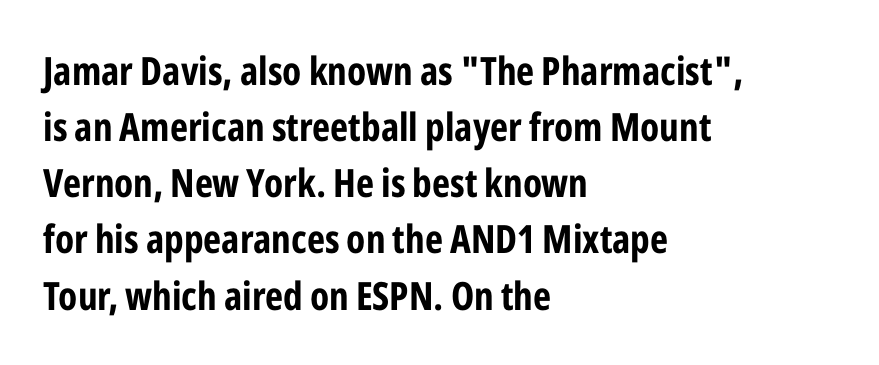
The image shows 39 px bold, condensed sans-serif type, upright; set left-aligned, normal line spacing (1.44x), normal letter spacing, not underlined; low stroke contrast and a medium x-height.
